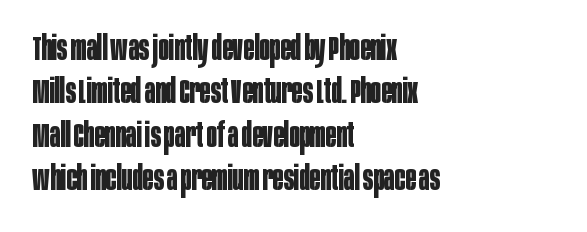
The image shows 35 px bold, condensed sans-serif type, upright; set left-aligned, line spacing 1.24x, normal letter spacing, not underlined; low stroke contrast and a large x-height.
